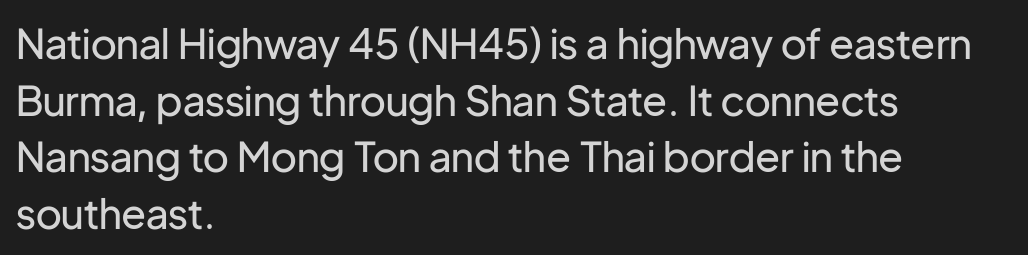
{"serif": "no", "italic": "no", "bold": "no", "weight": "regular", "width": "normal", "stroke_contrast": "low", "x_height": "medium", "monospaced": "no", "underline": "no", "align": "left", "line_spacing": "normal", "line_spacing_ratio": 1.38, "letter_spacing": "normal", "letter_spacing_em": 0.0, "glyph_px": 41}
